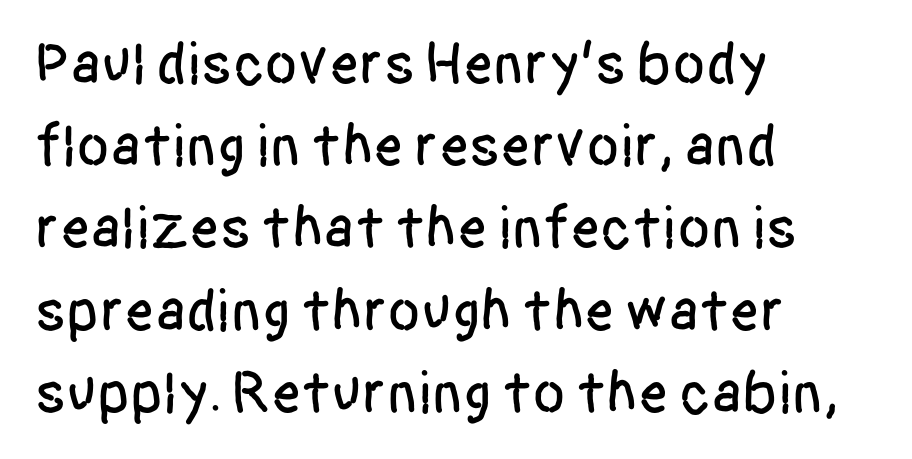
The image shows 60 px condensed sans-serif type, upright; set left-aligned, normal line spacing (1.37x), normal letter spacing, not underlined; low stroke contrast and a large x-height.
